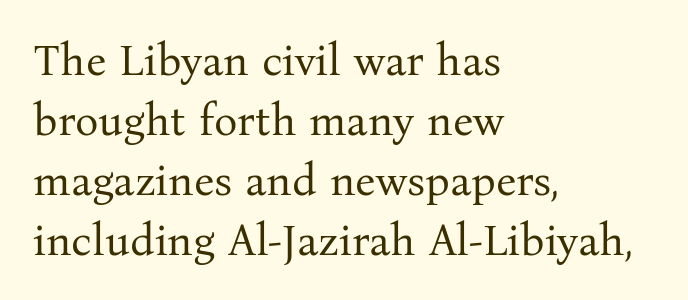
Q: Is the text bold? A: No.
Q: Is the text italic (slanted)? A: No, it is upright.
Q: Is the typeface a serif or a sans-serif typeface? A: Serif.
Q: Is the text underlined? A: No.
Q: How is the paragraph aligned? A: Left-aligned.
Q: Is the spacing between letters normal or unusually wide? A: Normal.
Q: Is the spacing between lines tight, normal or loose? A: Normal.
Q: Width (condensed, normal, or wide)? A: Normal.
Q: Stroke contrast? A: Medium.
Q: x-height? A: Medium.
Q: Monospaced? A: No.
